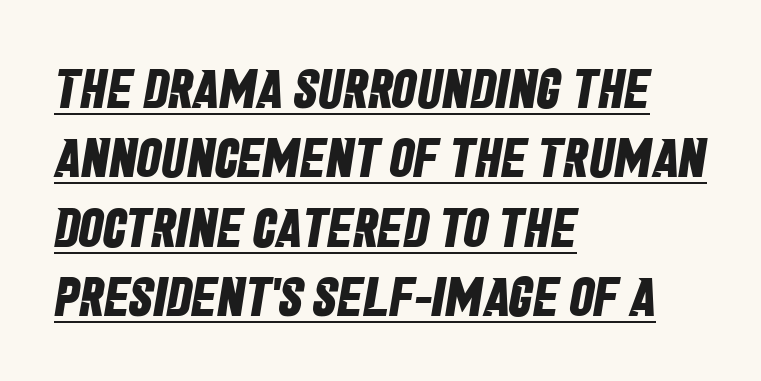
{"serif": "no", "bold": "yes", "weight": "bold", "width": "condensed", "stroke_contrast": "low", "x_height": "large", "monospaced": "no", "underline": "yes", "align": "left", "line_spacing": "normal", "line_spacing_ratio": 1.26, "letter_spacing": "normal", "letter_spacing_em": 0.0, "glyph_px": 55}
